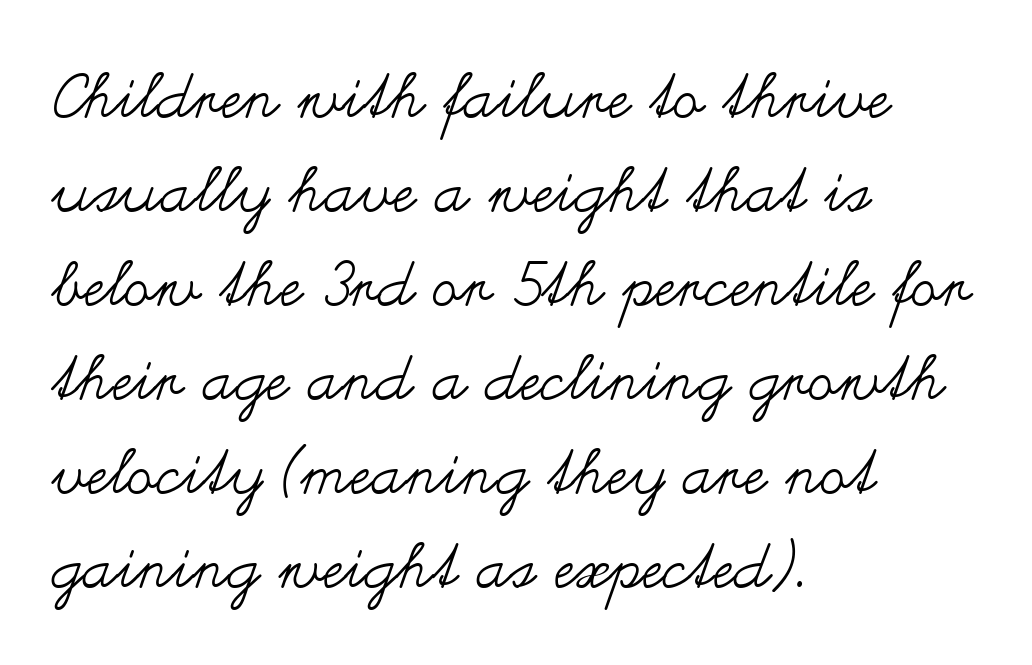
The image shows 61 px regular-weight, wide type; set left-aligned, normal line spacing (1.54x), normal letter spacing, not underlined; medium stroke contrast and a small x-height.
